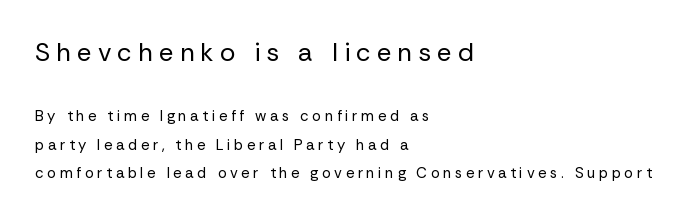
Q: Is the text bold? A: No.
Q: Is the text italic (slanted)? A: No, it is upright.
Q: Is the text underlined? A: No.
Q: How is the paragraph aligned? A: Left-aligned.
Q: Is the spacing between letters normal or unusually wide? A: Unusually wide.
Q: Is the spacing between lines tight, normal or loose? A: Loose.
Q: Which block of text is set in a larger size, the first (top) or the second (bottom)? A: The first (top) one.
